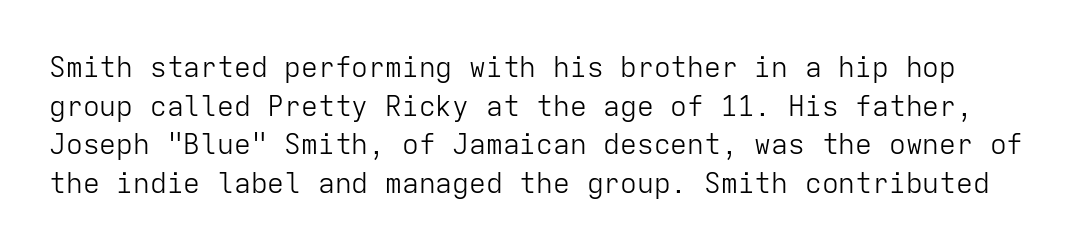
{"serif": "no", "italic": "no", "bold": "no", "weight": "light", "width": "normal", "stroke_contrast": "low", "x_height": "medium", "monospaced": "yes", "underline": "no", "line_spacing": "normal", "line_spacing_ratio": 1.38, "letter_spacing": "normal", "letter_spacing_em": 0.0, "glyph_px": 28}
